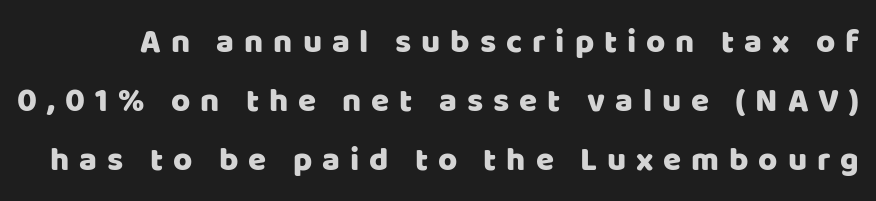
{"serif": "no", "italic": "no", "width": "normal", "stroke_contrast": "low", "x_height": "large", "monospaced": "no", "underline": "no", "line_spacing_ratio": 1.79, "letter_spacing": "wide", "letter_spacing_em": 0.3, "glyph_px": 33}
